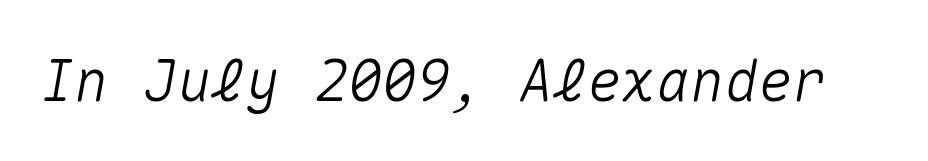
The image shows 57 px text type, italic (leaning right), monospaced; set normal letter spacing, not underlined; medium stroke contrast and a medium x-height.
